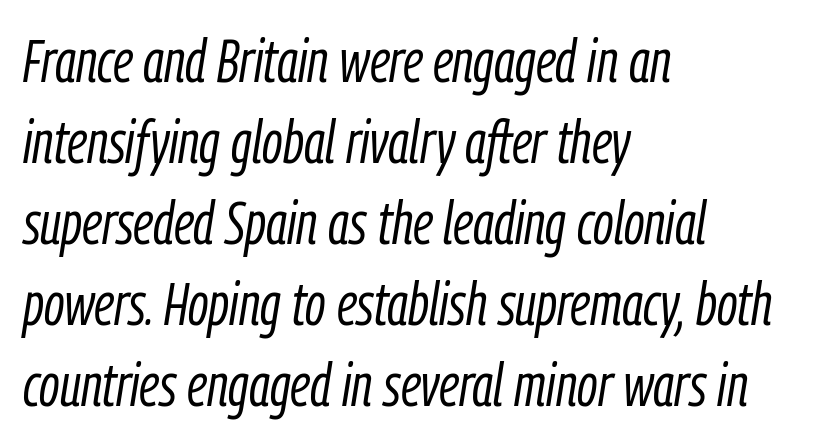
A clean baseline with only descenders dipping below it. The line texture is even and compact thanks to regular tracking. A typesetter would call this leading conventional body-copy spacing. The weight would be labelled regular, book, light, or lighter still. Spacing verdict: proportional, widths tailored to each character. The text carries the slant typical of an italic or oblique font.
